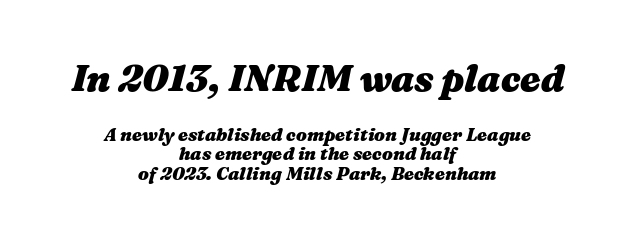
Q: Is the text bold? A: Yes.
Q: Is the text italic (slanted)? A: Yes, it leans right by about 16 degrees.
Q: Is the text underlined? A: No.
Q: How is the paragraph aligned? A: Centered.
Q: Is the spacing between letters normal or unusually wide? A: Normal.
Q: Is the spacing between lines tight, normal or loose? A: Tight.
Q: Which block of text is set in a larger size, the first (top) or the second (bottom)? A: The first (top) one.
Q: Width (condensed, normal, or wide)? A: Wide.
Q: Stroke contrast? A: Medium.
Q: x-height? A: Medium.
Q: Monospaced? A: No.
